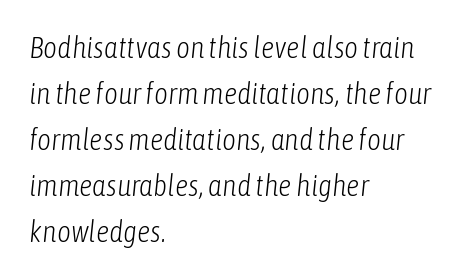
The image shows 30 px light, condensed type, italic (leaning right); set left-aligned, normal line spacing (1.53x), normal letter spacing, not underlined; low stroke contrast and a medium x-height.
